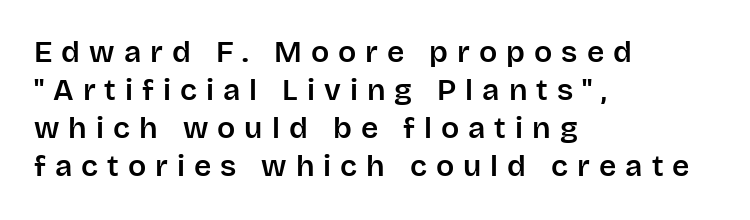
{"serif": "no", "italic": "no", "width": "normal", "stroke_contrast": "low", "x_height": "large", "monospaced": "no", "underline": "no", "align": "left", "line_spacing": "normal", "line_spacing_ratio": 1.27, "letter_spacing": "wide", "letter_spacing_em": 0.3, "glyph_px": 30}
